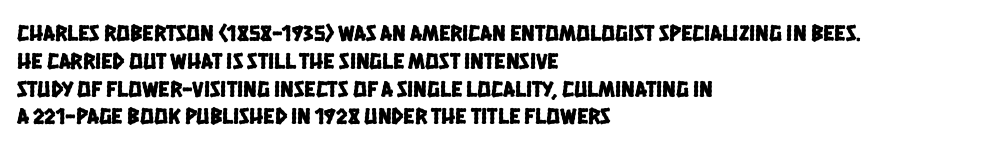
The letters sit at their default tracking, neither squeezed nor spread. Descenders hang freely into open space. These lines are set flush left with a ragged right edge.
